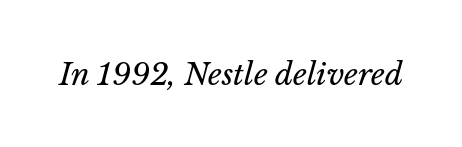
Q: Is the text bold? A: No.
Q: Is the text italic (slanted)? A: Yes, it leans right by about 14 degrees.
Q: Is the text underlined? A: No.
Q: Is the spacing between letters normal or unusually wide? A: Normal.
Q: Width (condensed, normal, or wide)? A: Normal.
Q: Stroke contrast? A: Low.
Q: x-height? A: Medium.
Q: Monospaced? A: No.
